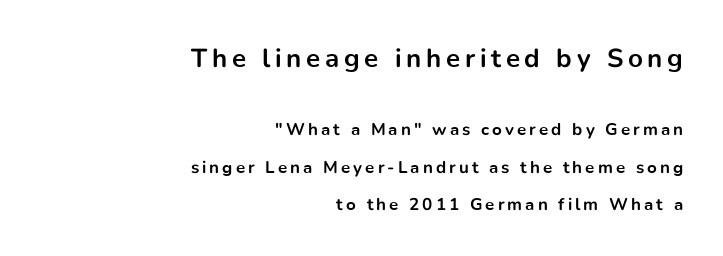
Q: Is the text bold? A: Yes.
Q: Is the text italic (slanted)? A: No, it is upright.
Q: Is the text underlined? A: No.
Q: How is the paragraph aligned? A: Right-aligned.
Q: Is the spacing between lines tight, normal or loose? A: Loose.
Q: Which block of text is set in a larger size, the first (top) or the second (bottom)? A: The first (top) one.
